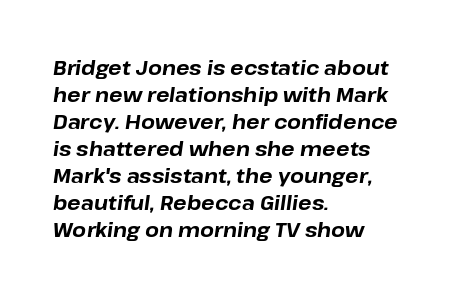
The image shows 20 px bold type, italic (leaning right); set left-aligned, normal line spacing (1.35x), normal letter spacing, not underlined.
